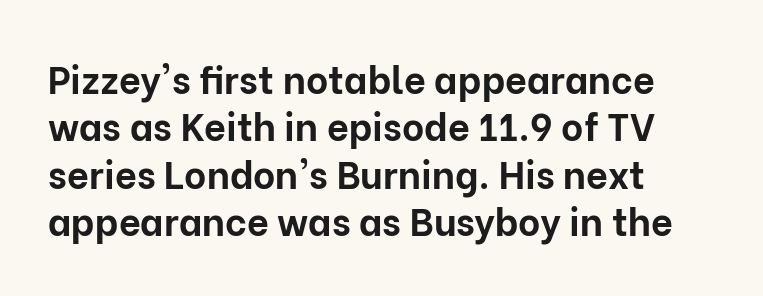
Heavy-handed strokes throughout: this text is bold. Lines of text with bare space underneath. How are the letters spaced? Ordinarily, with no added tracking. If you measured baseline to baseline, you'd find a middling distance. The letters advance in unequal steps, a hallmark of proportional type.
